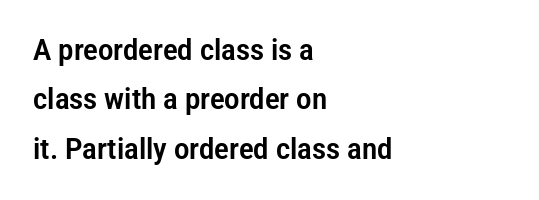
Glyph-to-glyph distance matches everyday printed text. Are there feet on the stems? There aren't — it's a sans. The space beneath each line is pristine and unruled. It's the straight-up-and-down kind of type. Does the copy run flush right? No — it runs flush left.
